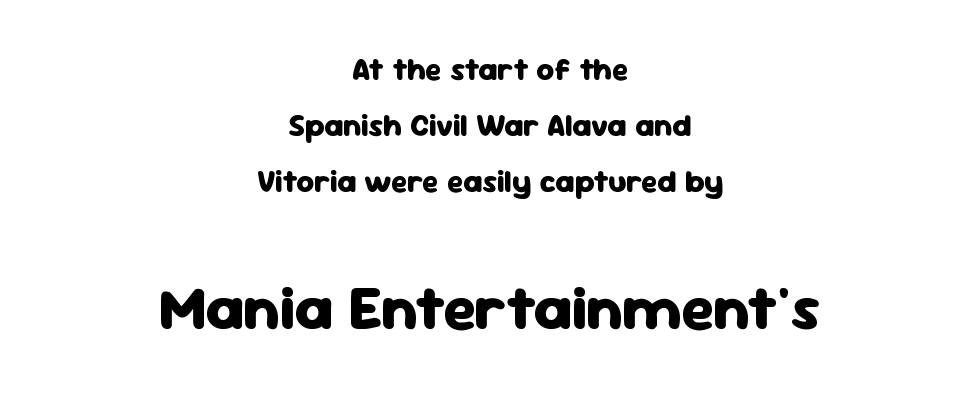
Q: Is the text bold? A: Yes.
Q: Is the text italic (slanted)? A: No, it is upright.
Q: Is the typeface a serif or a sans-serif typeface? A: Sans-serif.
Q: Is the text underlined? A: No.
Q: How is the paragraph aligned? A: Centered.
Q: Is the spacing between letters normal or unusually wide? A: Normal.
Q: Which block of text is set in a larger size, the first (top) or the second (bottom)? A: The second (bottom) one.
Q: Width (condensed, normal, or wide)? A: Normal.
Q: Stroke contrast? A: Low.
Q: x-height? A: Medium.
Q: Monospaced? A: No.
